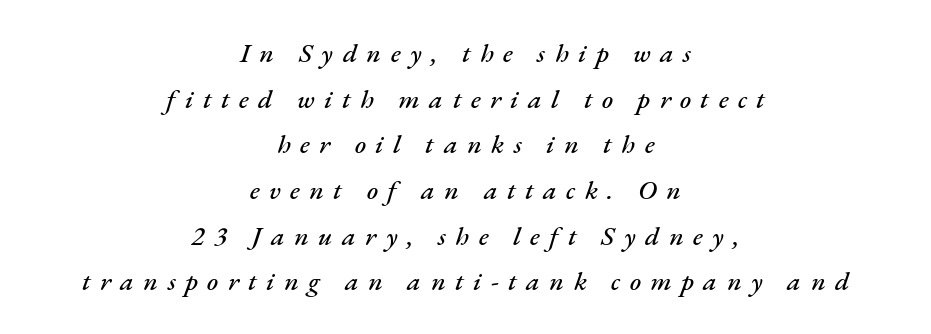
The image shows 27 px text type, italic (leaning right); set centered, normal line spacing (1.69x), unusually wide letter spacing (+0.35 em), not underlined.
